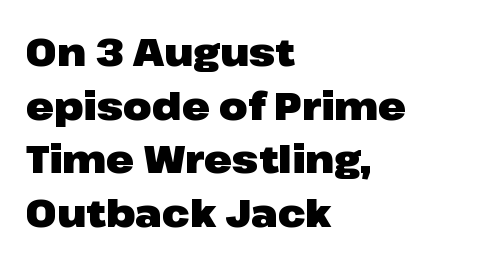
{"serif": "no", "italic": "no", "bold": "yes", "weight": "heavy", "width": "wide", "stroke_contrast": "low", "x_height": "medium", "monospaced": "no", "underline": "no", "align": "left", "line_spacing": "normal", "line_spacing_ratio": 1.45, "letter_spacing": "normal", "letter_spacing_em": 0.0, "glyph_px": 37}
